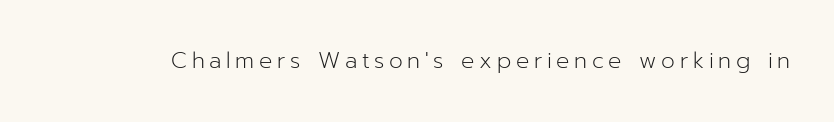
Q: Is the text bold? A: No.
Q: Is the text italic (slanted)? A: No, it is upright.
Q: Is the text underlined? A: No.
Q: Is the spacing between letters normal or unusually wide? A: Unusually wide.
